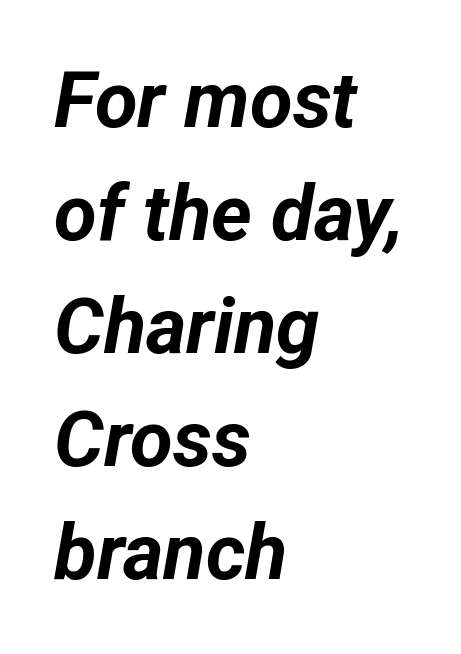
Q: Is the text bold? A: Yes.
Q: Is the text italic (slanted)? A: Yes, it leans right by about 12 degrees.
Q: Is the text underlined? A: No.
Q: How is the paragraph aligned? A: Left-aligned.
Q: Is the spacing between letters normal or unusually wide? A: Normal.
Q: Is the spacing between lines tight, normal or loose? A: Normal.
Q: Width (condensed, normal, or wide)? A: Normal.
Q: Stroke contrast? A: Low.
Q: x-height? A: Medium.
Q: Monospaced? A: No.
